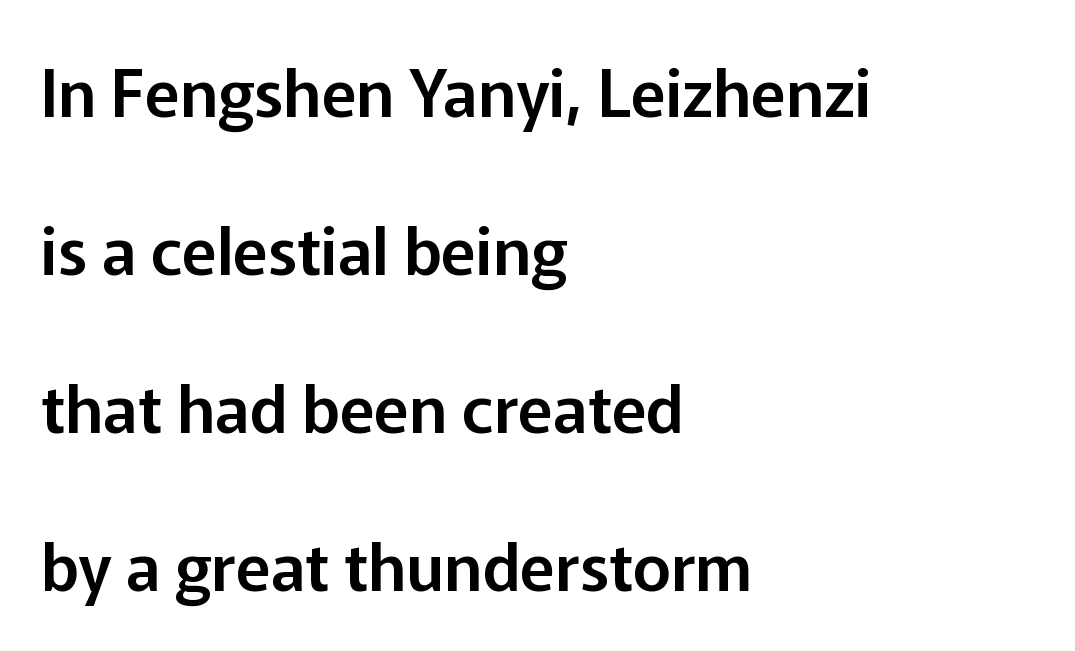
The image shows 65 px sans-serif type, upright; set left-aligned, loose line spacing (2.43x), normal letter spacing, not underlined; low stroke contrast and a medium x-height.
